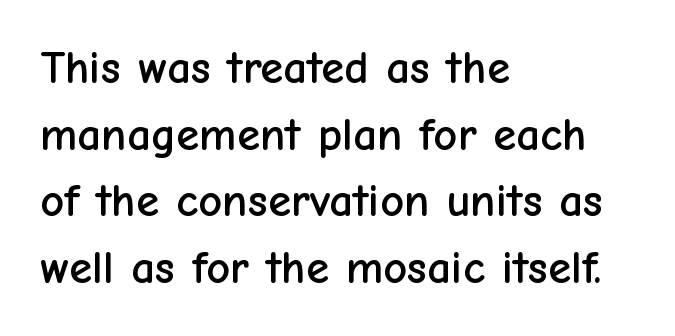
{"serif": "no", "italic": "no", "width": "normal", "stroke_contrast": "low", "x_height": "medium", "monospaced": "no", "underline": "no", "align": "left", "line_spacing": "normal", "line_spacing_ratio": 1.42, "letter_spacing": "normal", "letter_spacing_em": 0.0, "glyph_px": 47}
